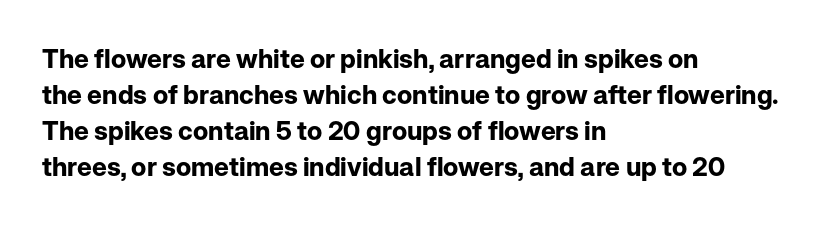
The image shows 26 px bold type, upright; set left-aligned, normal line spacing (1.38x), normal letter spacing, not underlined.
